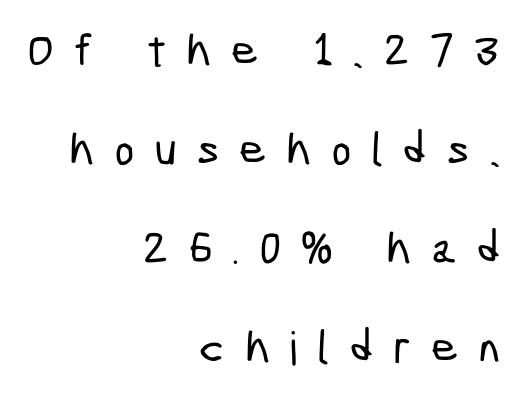
Q: Is the typeface a serif or a sans-serif typeface? A: Sans-serif.
Q: Is the text underlined? A: No.
Q: How is the paragraph aligned? A: Right-aligned.
Q: Is the spacing between letters normal or unusually wide? A: Unusually wide.
Q: Is the spacing between lines tight, normal or loose? A: Loose.
Q: Width (condensed, normal, or wide)? A: Condensed.
Q: Stroke contrast? A: Low.
Q: x-height? A: Medium.
Q: Monospaced? A: No.
